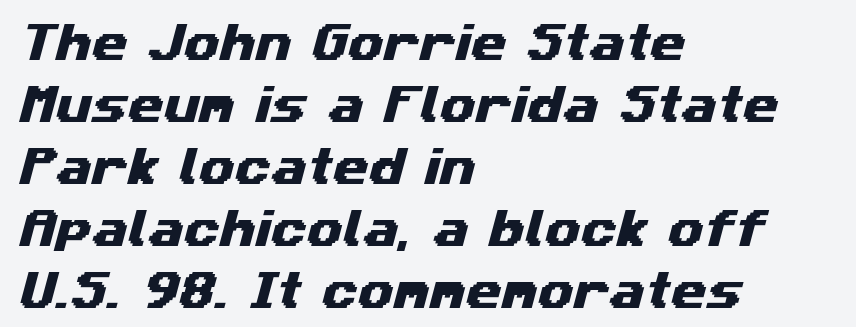
Q: Is the typeface a serif or a sans-serif typeface? A: Sans-serif.
Q: Is the text underlined? A: No.
Q: How is the paragraph aligned? A: Left-aligned.
Q: Is the spacing between letters normal or unusually wide? A: Normal.
Q: Is the spacing between lines tight, normal or loose? A: Normal.
Q: Width (condensed, normal, or wide)? A: Wide.
Q: Stroke contrast? A: Medium.
Q: x-height? A: Medium.
Q: Monospaced? A: No.
